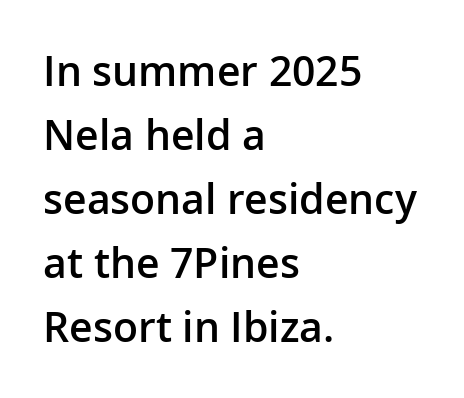
A bit beefed up — I'd call it semibold rather than bold. The compositor pushed each line to the left boundary. Style check: upright. Beneath every word, the page is bare. This sample uses plain, unmodified letter spacing.
